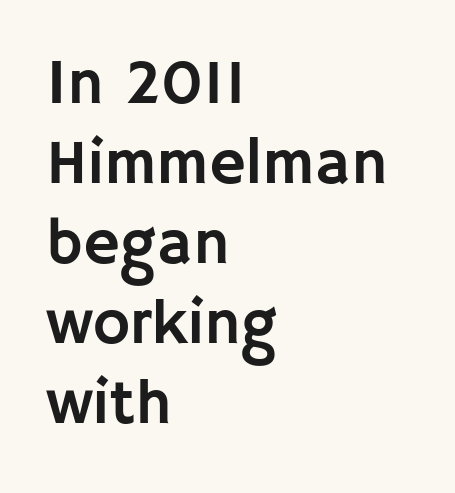
{"serif": "no", "italic": "no", "width": "normal", "stroke_contrast": "low", "x_height": "large", "monospaced": "no", "underline": "no", "align": "left", "line_spacing": "normal", "line_spacing_ratio": 1.27, "letter_spacing": "normal", "letter_spacing_em": 0.0, "glyph_px": 63}
